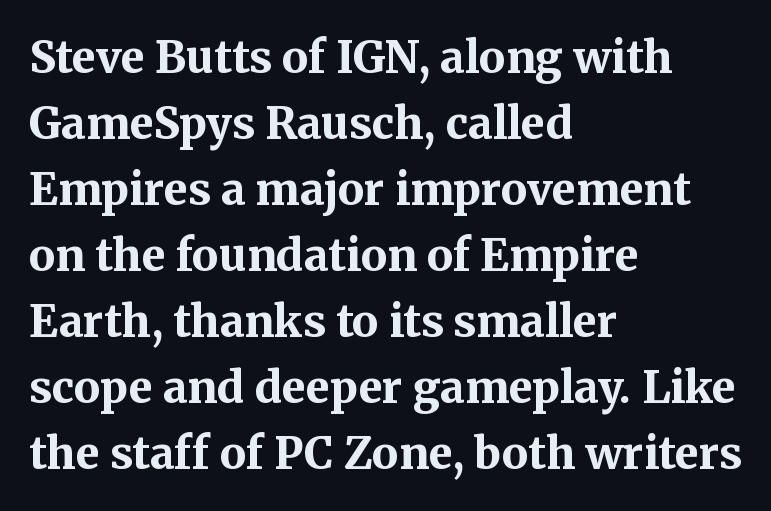
{"serif": "yes", "italic": "no", "bold": "yes", "weight": "bold", "width": "normal", "stroke_contrast": "medium", "x_height": "medium", "monospaced": "no", "underline": "no", "align": "left", "line_spacing": "normal", "line_spacing_ratio": 1.5, "letter_spacing": "normal", "letter_spacing_em": 0.0, "glyph_px": 44}
